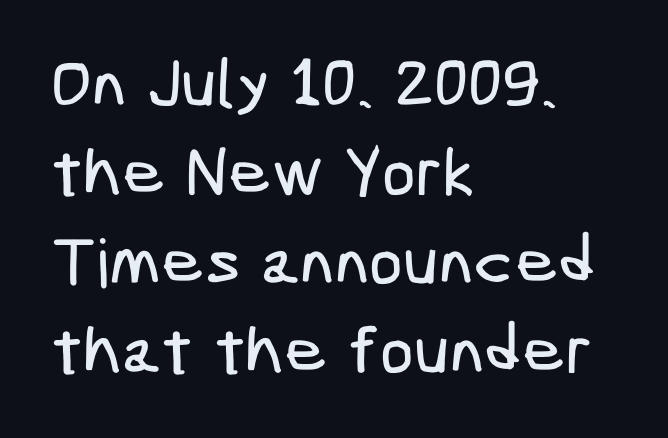
The image shows 67 px condensed sans-serif type; set left-aligned, normal line spacing (1.33x), normal letter spacing, not underlined; low stroke contrast and a medium x-height.
